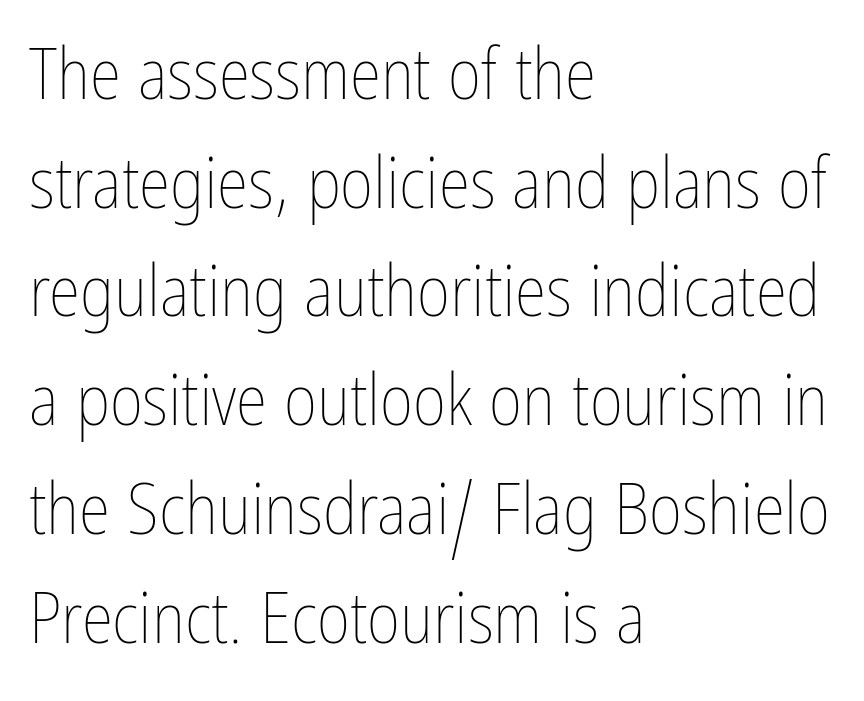
{"italic": "no", "bold": "no", "weight": "thin", "width": "condensed", "stroke_contrast": "low", "x_height": "medium", "monospaced": "no", "underline": "no", "align": "left", "line_spacing": "normal", "line_spacing_ratio": 1.51, "letter_spacing": "normal", "letter_spacing_em": 0.0, "glyph_px": 72}
